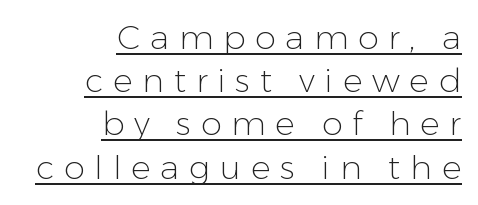
Is the letter spacing exaggerated? Yes — the characters are pushed far apart. Nothing sits at the stroke ends, so this counts as sans-serif. Letters have the restrained weight of plain body copy at most. Looks like someone drew a line under every word here. The text block is weighted toward the right margin, trailing off unevenly leftward. Italic: no, the glyphs are upright roman.
